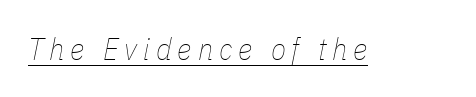
The image shows 31 px thin, condensed type, italic (leaning right); set underlined; low stroke contrast and a medium x-height.
